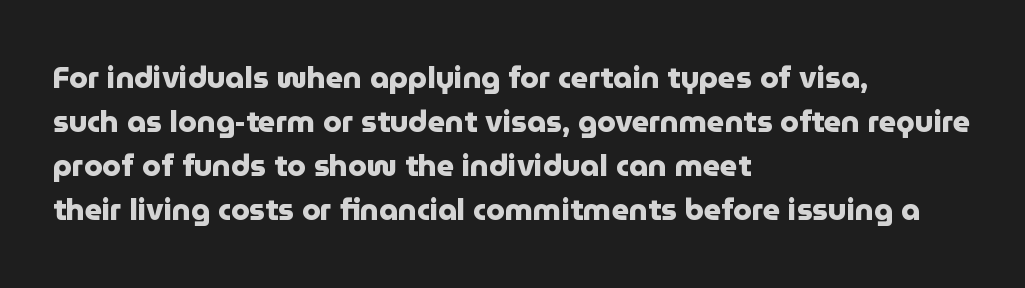
{"serif": "no", "italic": "no", "bold": "yes", "weight": "heavy", "width": "normal", "stroke_contrast": "low", "x_height": "medium", "monospaced": "no", "underline": "no", "align": "left", "line_spacing": "normal", "line_spacing_ratio": 1.47, "letter_spacing": "normal", "letter_spacing_em": 0.0, "glyph_px": 30}
